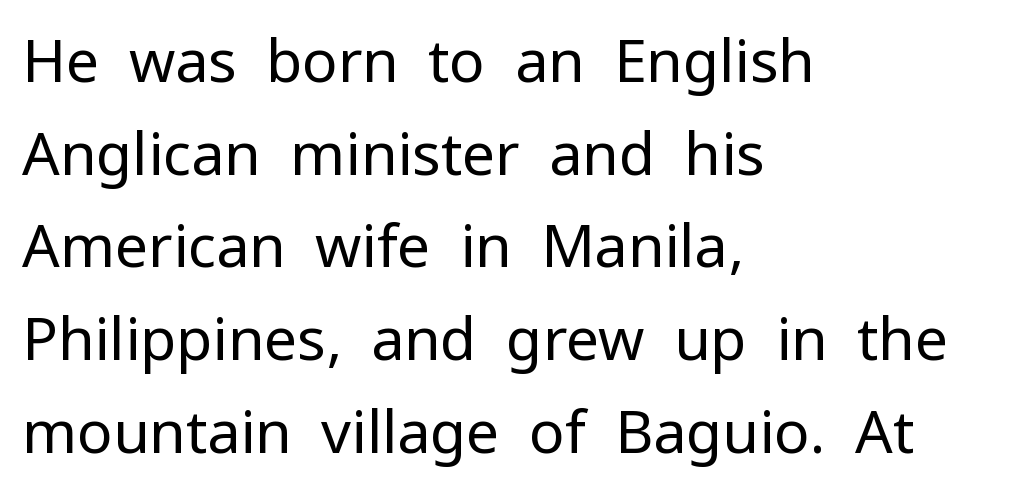
Rule under the text: the space is simply empty. The letterforms sit shoulder to shoulder at normal distance. Do the characters align in a grid? No, the font is proportional. Unlike a traditional serif, this face leaves its strokes unadorned.
